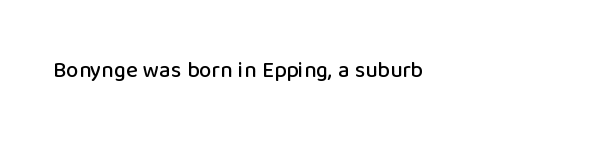
The image shows 22 px text type, upright; set normal letter spacing, not underlined.
